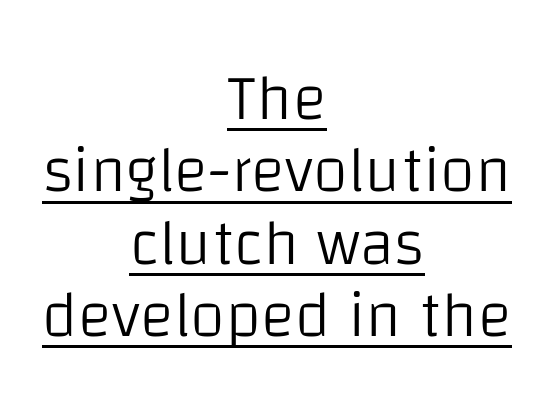
If you drew a line through each stem, it would be perfectly vertical. Underline: present. Each line is balanced around a shared central axis. Letter spacing: default.
